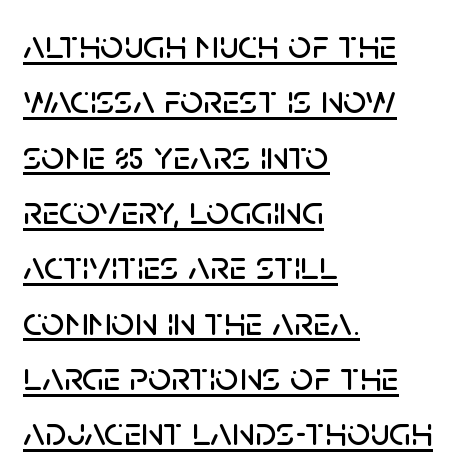
Does a line run under the words? Yes, clearly. The font's upright variant was chosen for this text. Compared with typical paragraphs, the rows here are spaced about the same. The rendering uses natural spacing where letterforms have individual widths. Is the letter spacing exaggerated? No — it looks like the ordinary default.
